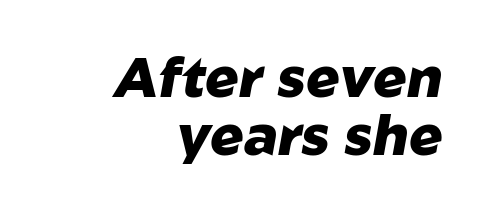
Q: Is the text bold? A: Yes.
Q: Is the text italic (slanted)? A: Yes, it leans right by about 10 degrees.
Q: Is the text underlined? A: No.
Q: How is the paragraph aligned? A: Right-aligned.
Q: Is the spacing between letters normal or unusually wide? A: Normal.
Q: Is the spacing between lines tight, normal or loose? A: Tight.
Q: Width (condensed, normal, or wide)? A: Normal.
Q: Stroke contrast? A: Low.
Q: x-height? A: Medium.
Q: Monospaced? A: No.
